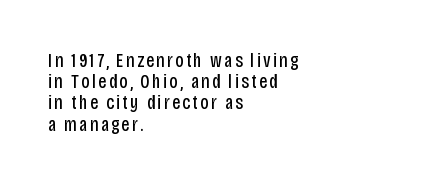
Vertical spacing — tight. Stem width sits at or under what a default text font uses. Just letters on the line, the space beneath them empty. A roman cut, with each character standing at attention. Alignment: flush left.
